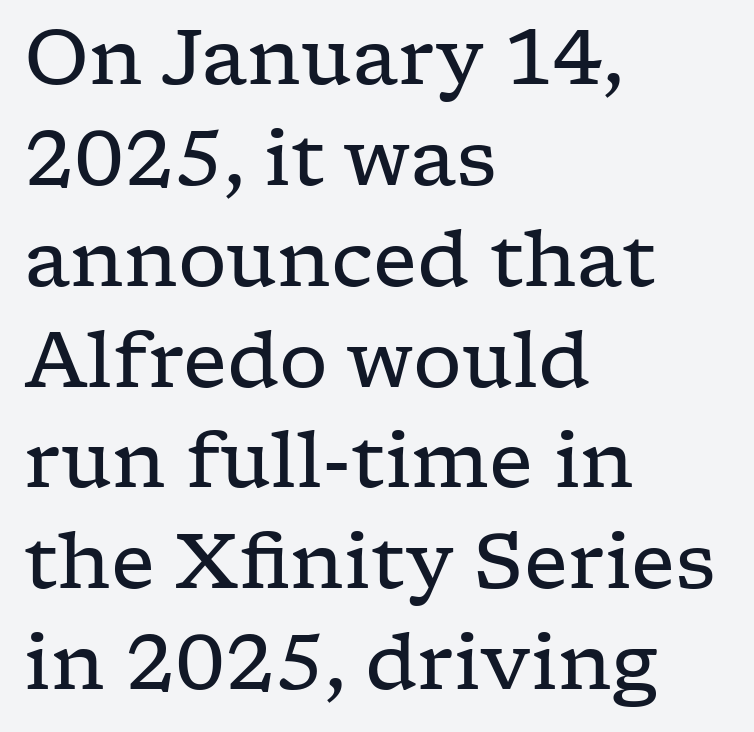
{"serif": "yes", "italic": "no", "bold": "no", "weight": "regular", "width": "wide", "stroke_contrast": "low", "x_height": "medium", "monospaced": "no", "underline": "no", "align": "left", "line_spacing": "normal", "line_spacing_ratio": 1.31, "letter_spacing": "normal", "letter_spacing_em": 0.0, "glyph_px": 77}
